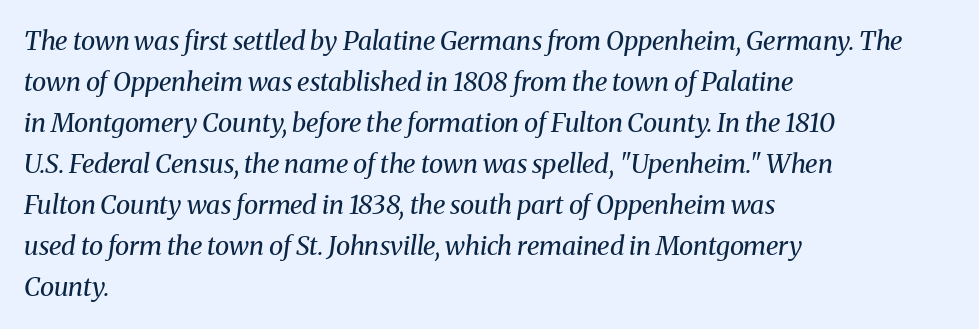
Short note: letters normally spaced. No word sits above an underline. Reading down the column, the eye jumps a familiar distance to each next line. Teacher's note: observe the even left margin — that is flush-left alignment. Stem width sits at or under what a default text font uses.
